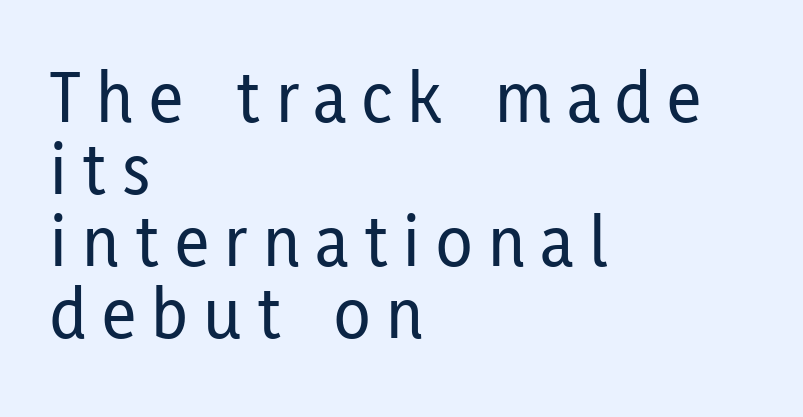
This sample has the flowing, uneven cadence of proportional lettering. In terms of leading, this rendering errs on the cramped side. Compared with a centered layout, this one pins lines to the left instead. Lines of text with bare space underneath. In terms of posture, this sample is upright. Note: no serifs on the glyphs.
